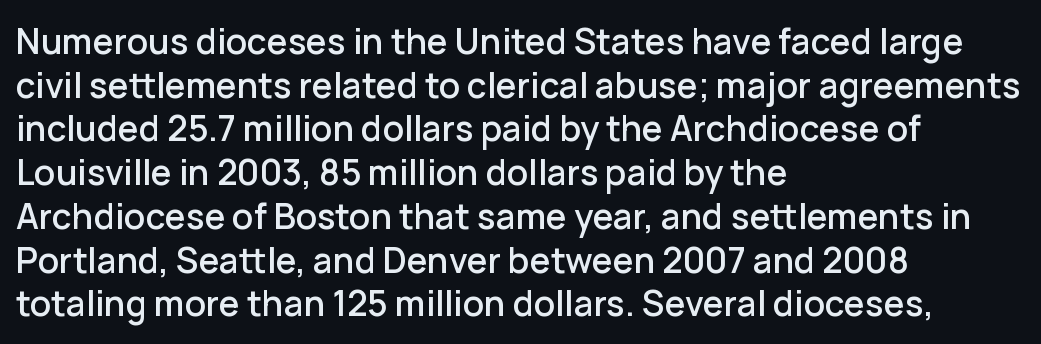
{"serif": "no", "italic": "no", "width": "normal", "stroke_contrast": "low", "x_height": "medium", "monospaced": "no", "underline": "no", "align": "left", "line_spacing": "normal", "line_spacing_ratio": 1.25, "letter_spacing": "normal", "letter_spacing_em": 0.0, "glyph_px": 35}
